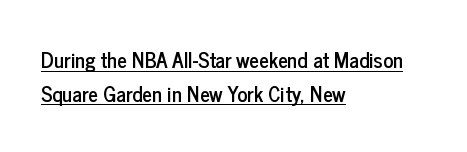
Q: Is the text italic (slanted)? A: No, it is upright.
Q: Is the text underlined? A: Yes.
Q: How is the paragraph aligned? A: Left-aligned.
Q: Is the spacing between letters normal or unusually wide? A: Normal.
Q: Is the spacing between lines tight, normal or loose? A: Normal.
